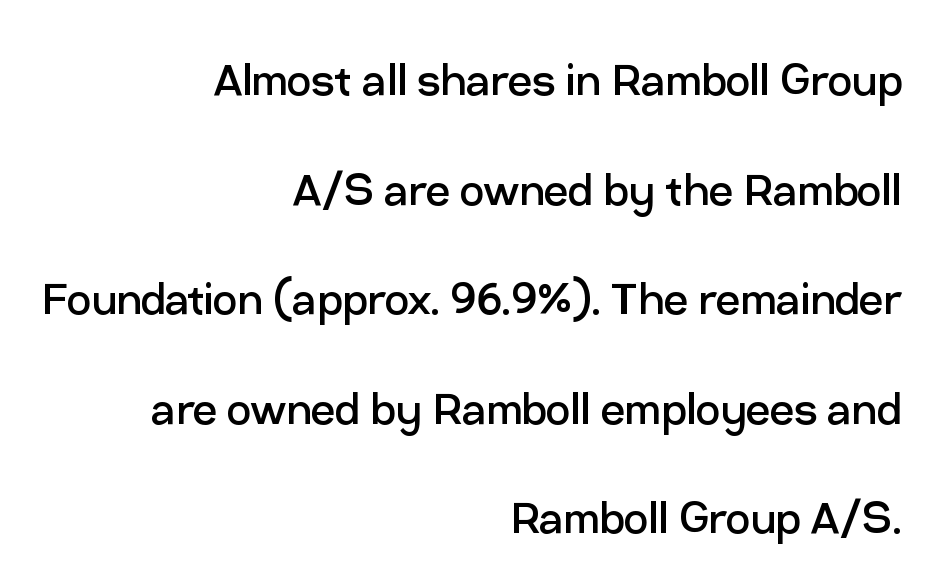
Q: Is the text bold? A: No.
Q: Is the text italic (slanted)? A: No, it is upright.
Q: Is the typeface a serif or a sans-serif typeface? A: Sans-serif.
Q: Is the text underlined? A: No.
Q: How is the paragraph aligned? A: Right-aligned.
Q: Is the spacing between letters normal or unusually wide? A: Normal.
Q: Is the spacing between lines tight, normal or loose? A: Loose.
Q: Width (condensed, normal, or wide)? A: Normal.
Q: Stroke contrast? A: Low.
Q: x-height? A: Medium.
Q: Monospaced? A: No.
